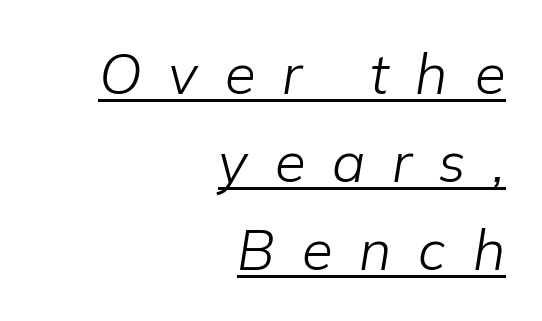
Q: Is the text bold? A: No.
Q: Is the text italic (slanted)? A: Yes, it leans right by about 9 degrees.
Q: Is the text underlined? A: Yes.
Q: How is the paragraph aligned? A: Right-aligned.
Q: Is the spacing between letters normal or unusually wide? A: Unusually wide.
Q: Is the spacing between lines tight, normal or loose? A: Normal.
Q: Width (condensed, normal, or wide)? A: Normal.
Q: Stroke contrast? A: Low.
Q: x-height? A: Medium.
Q: Monospaced? A: No.
